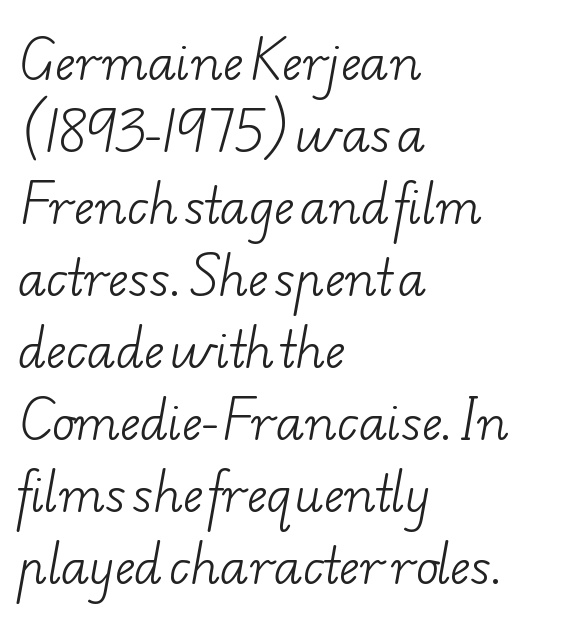
The image shows 48 px light, wide serif type; set left-aligned, normal line spacing (1.5x), normal letter spacing, not underlined; low stroke contrast and a small x-height.
